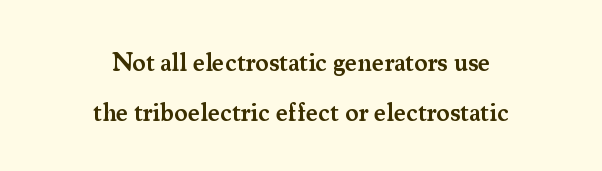
The image shows 25 px text type, upright; set centered, loose line spacing (1.99x), normal letter spacing, not underlined.
